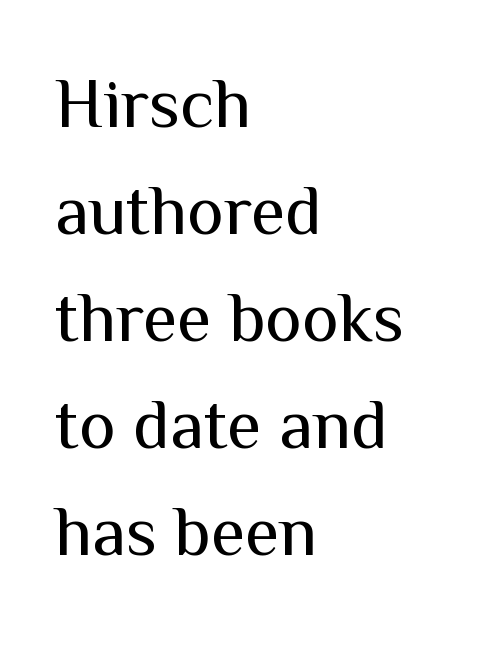
The image shows 70 px regular-weight sans-serif type, upright; set left-aligned, normal line spacing (1.53x), normal letter spacing, not underlined; medium stroke contrast and a medium x-height.
